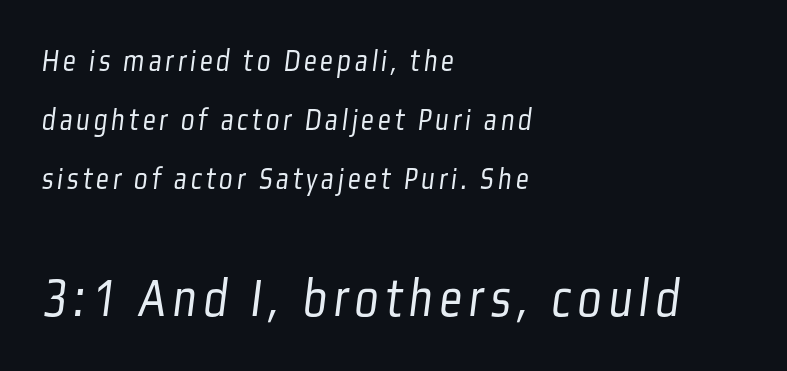
The image shows 56 px light, condensed sans-serif type; set left-aligned, line spacing 1.85x, not underlined; the second (bottom) block is 1.75x larger; low stroke contrast and a medium x-height.
